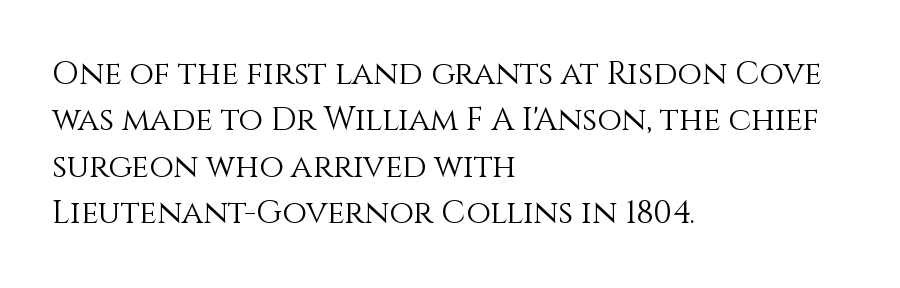
{"italic": "no", "bold": "no", "weight": "light", "width": "normal", "x_height": "large", "monospaced": "no", "underline": "no", "align": "left", "line_spacing": "normal", "line_spacing_ratio": 1.45, "letter_spacing": "normal", "letter_spacing_em": 0.0, "glyph_px": 32}
